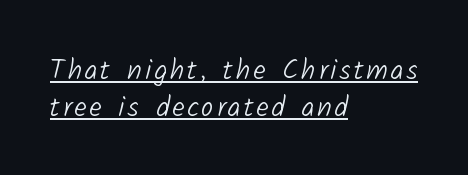
Q: Is the text bold? A: No.
Q: Is the typeface a serif or a sans-serif typeface? A: Sans-serif.
Q: Is the text underlined? A: Yes.
Q: How is the paragraph aligned? A: Left-aligned.
Q: Is the spacing between lines tight, normal or loose? A: Normal.
Q: Width (condensed, normal, or wide)? A: Normal.
Q: Stroke contrast? A: Low.
Q: x-height? A: Medium.
Q: Monospaced? A: No.
